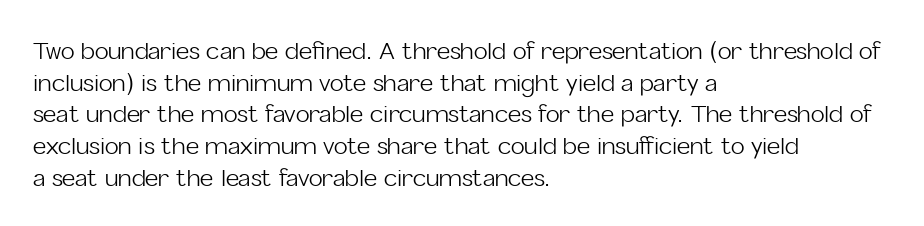
A roman cut, with each character standing at attention. Line spacing here is normal. The text block is weighted toward the left margin, trailing off unevenly rightward. Lines of text with bare space underneath. Nothing unusual about the tracking: characters are spaced as the font intends. A quiet, ordinary-to-light weight characterises the typeface.
